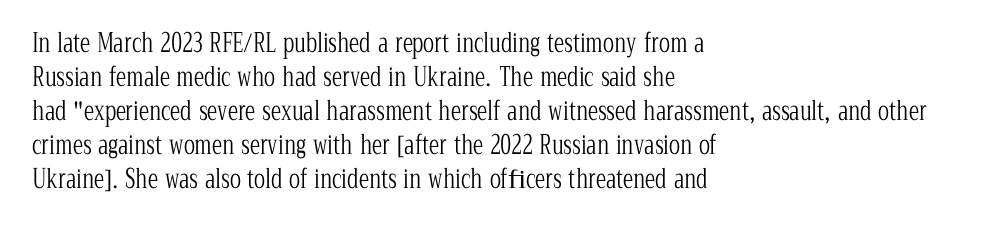
The image shows 26 px text type, upright; set left-aligned, normal line spacing (1.31x), normal letter spacing, not underlined.
